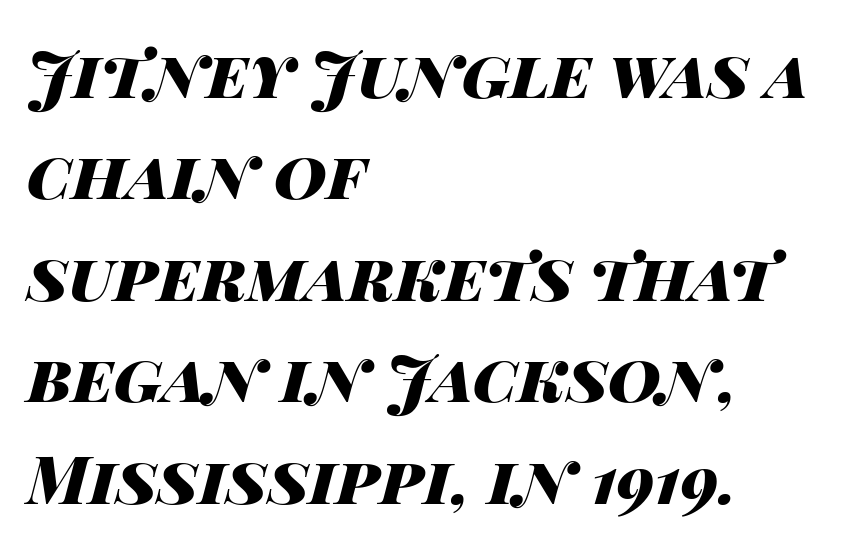
Q: Is the text bold? A: Yes.
Q: Is the text italic (slanted)? A: Yes, it leans right by about 14 degrees.
Q: Is the text underlined? A: No.
Q: How is the paragraph aligned? A: Left-aligned.
Q: Is the spacing between letters normal or unusually wide? A: Normal.
Q: Is the spacing between lines tight, normal or loose? A: Normal.
Q: Width (condensed, normal, or wide)? A: Wide.
Q: Stroke contrast? A: High.
Q: x-height? A: Large.
Q: Monospaced? A: No.
